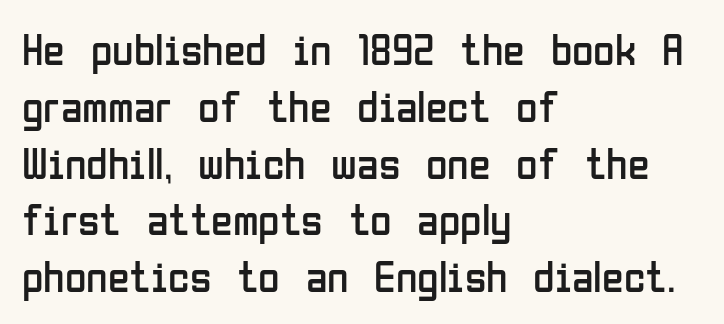
{"serif": "no", "italic": "no", "bold": "no", "weight": "regular", "width": "condensed", "stroke_contrast": "low", "x_height": "medium", "monospaced": "no", "underline": "no", "align": "left", "line_spacing": "normal", "line_spacing_ratio": 1.29, "letter_spacing": "normal", "letter_spacing_em": 0.0, "glyph_px": 44}
